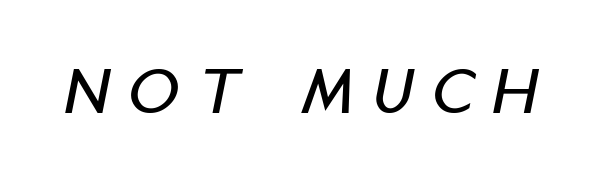
The image shows 70 px condensed type, italic (leaning right); set unusually wide letter spacing (+0.29 em), not underlined; low stroke contrast and a large x-height.
